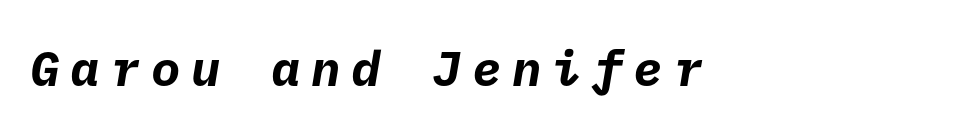
The image shows 49 px bold sans-serif type; set unusually wide letter spacing (+0.22 em), not underlined; low stroke contrast and a medium x-height.
